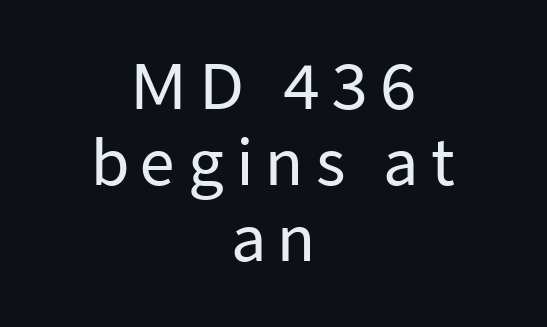
This sample keeps an unexceptional amount of space between lines. Vertical strokes here are truly vertical. The zone under the glyphs is completely vacant. The face used here is proportionally spaced, like ordinary book or web type.
